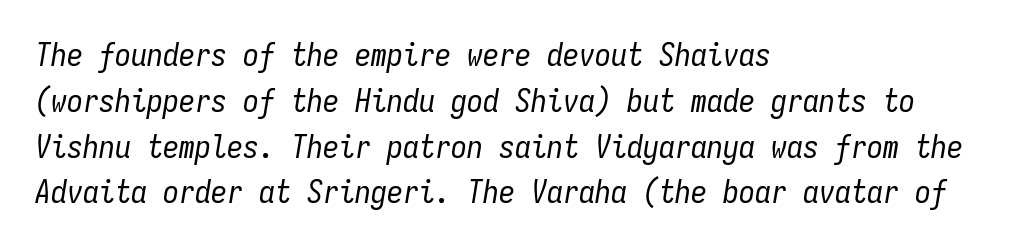
The lines sit at an ordinary, default distance from one another. These lines stack with their left ends in a neat column. Yep, that's italic — everything's leaning. This sample has the even, mechanical cadence of fixed-width lettering. Is the stroke heavy? The answer is a plain regular-or-lighter.
